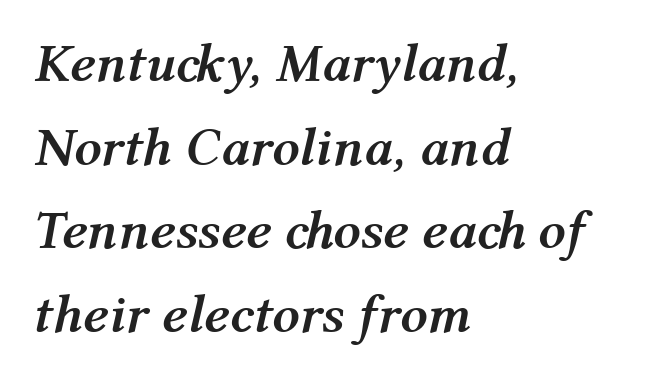
Designer's note — italics engaged. All the whitespace from short lines collects on the right. You'd pick this weight for a headline — it's a proper bold. Horizontal bands of white between lines are of average thickness. Tracking value appears to be zero — textbook default spacing. You could not count columns in this text — the font is proportionally spaced.
